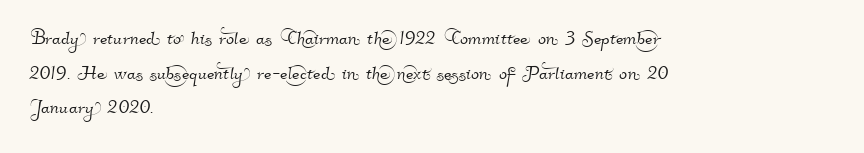
The image shows 24 px text type; set left-aligned, normal line spacing (1.44x), normal letter spacing, not underlined.
